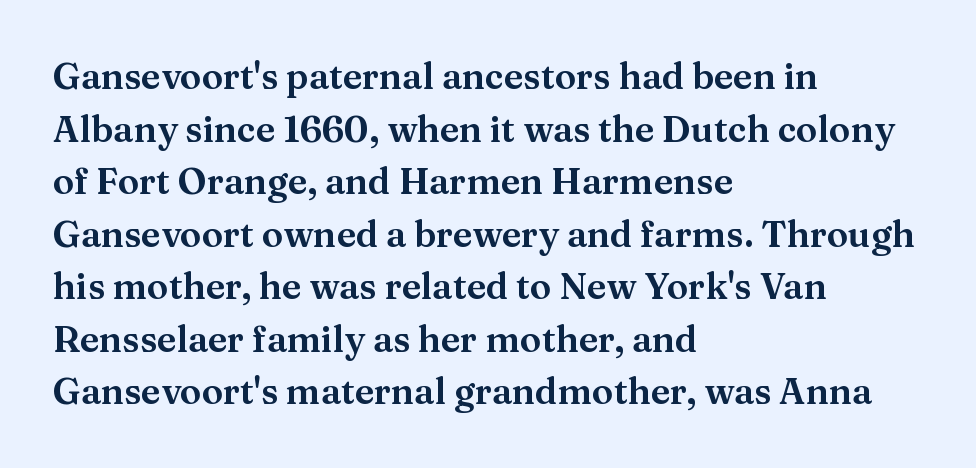
The image shows 36 px serif type, upright; set left-aligned, normal line spacing (1.46x), normal letter spacing, not underlined; medium stroke contrast and a medium x-height.
